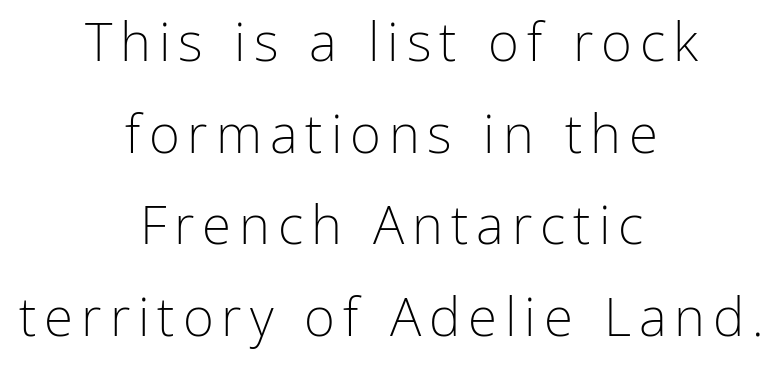
The font sits on the lighter half of the weight spectrum, regular included. Grotesque or geometric, the face here clearly has no serifs. The foot of each line stays bare and open. Is this a fixed-width face? No — the glyphs have proportional, varying widths.
